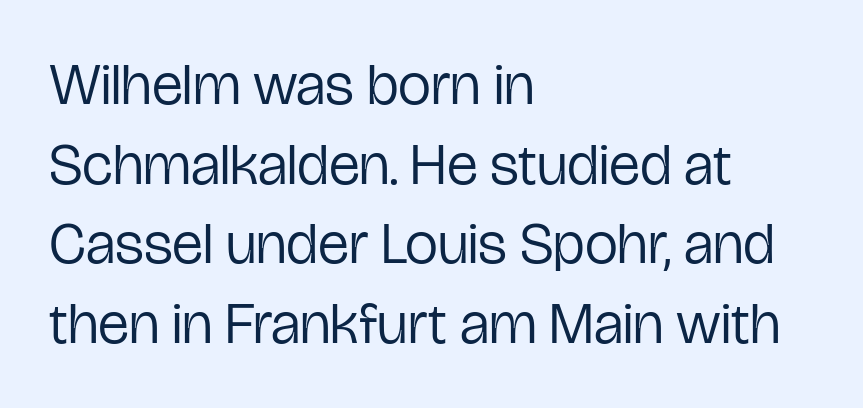
Q: Is the text bold? A: No.
Q: Is the text italic (slanted)? A: No, it is upright.
Q: Is the typeface a serif or a sans-serif typeface? A: Sans-serif.
Q: Is the text underlined? A: No.
Q: How is the paragraph aligned? A: Left-aligned.
Q: Is the spacing between letters normal or unusually wide? A: Normal.
Q: Is the spacing between lines tight, normal or loose? A: Normal.
Q: Width (condensed, normal, or wide)? A: Condensed.
Q: Stroke contrast? A: Low.
Q: x-height? A: Medium.
Q: Monospaced? A: No.
